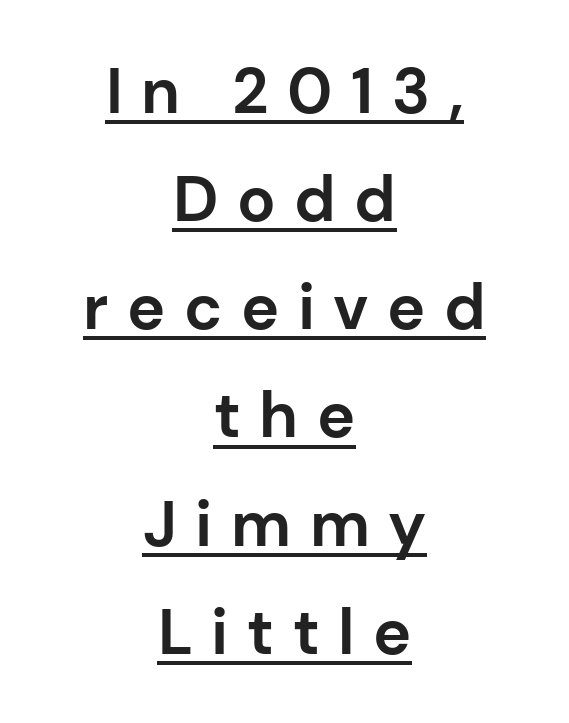
{"serif": "no", "italic": "no", "bold": "yes", "weight": "bold", "width": "normal", "stroke_contrast": "low", "x_height": "medium", "monospaced": "no", "underline": "yes", "align": "center", "line_spacing": "normal", "line_spacing_ratio": 1.69, "letter_spacing": "wide", "letter_spacing_em": 0.29, "glyph_px": 64}
